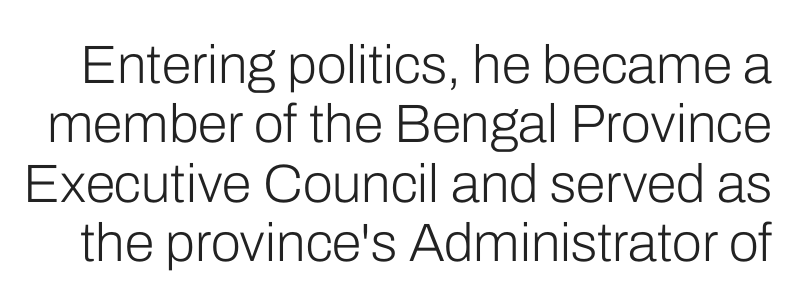
Q: Is the text bold? A: No.
Q: Is the text italic (slanted)? A: No, it is upright.
Q: Is the typeface a serif or a sans-serif typeface? A: Sans-serif.
Q: Is the text underlined? A: No.
Q: Is the spacing between letters normal or unusually wide? A: Normal.
Q: Is the spacing between lines tight, normal or loose? A: Tight.
Q: Width (condensed, normal, or wide)? A: Normal.
Q: Stroke contrast? A: Low.
Q: x-height? A: Medium.
Q: Monospaced? A: No.
